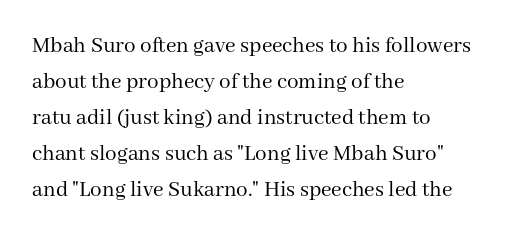
{"italic": "no", "bold": "no", "underline": "no", "align": "left", "line_spacing": "normal", "line_spacing_ratio": 1.56, "letter_spacing": "normal", "letter_spacing_em": 0.0, "glyph_px": 23}
